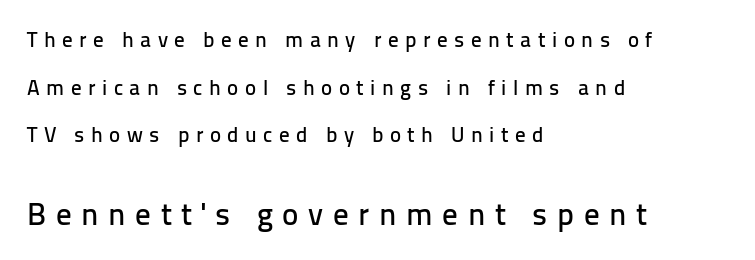
Q: Is the text italic (slanted)? A: No, it is upright.
Q: Is the typeface a serif or a sans-serif typeface? A: Sans-serif.
Q: Is the text underlined? A: No.
Q: How is the paragraph aligned? A: Left-aligned.
Q: Is the spacing between letters normal or unusually wide? A: Unusually wide.
Q: Is the spacing between lines tight, normal or loose? A: Loose.
Q: Which block of text is set in a larger size, the first (top) or the second (bottom)? A: The second (bottom) one.
Q: Width (condensed, normal, or wide)? A: Normal.
Q: Stroke contrast? A: Low.
Q: x-height? A: Medium.
Q: Monospaced? A: No.
